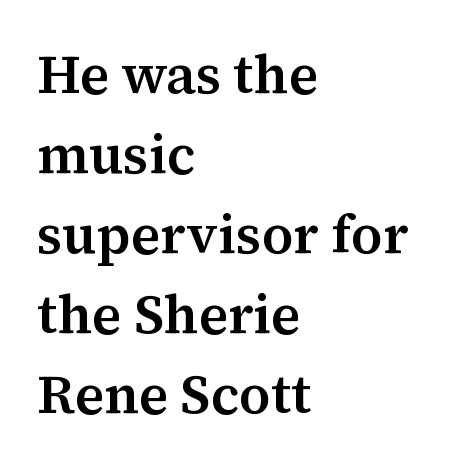
Q: Is the text italic (slanted)? A: No, it is upright.
Q: Is the typeface a serif or a sans-serif typeface? A: Serif.
Q: Is the text underlined? A: No.
Q: How is the paragraph aligned? A: Left-aligned.
Q: Is the spacing between letters normal or unusually wide? A: Normal.
Q: Is the spacing between lines tight, normal or loose? A: Normal.
Q: Width (condensed, normal, or wide)? A: Normal.
Q: Stroke contrast? A: Medium.
Q: x-height? A: Medium.
Q: Monospaced? A: No.
